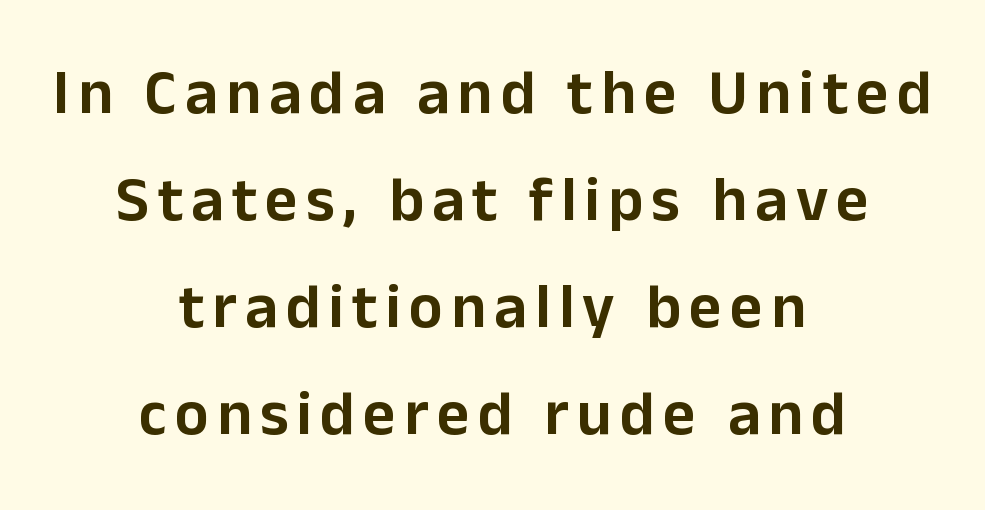
Grotesque or geometric, the face here clearly has no serifs. Horizontal bands of white between lines are of average thickness. The type sits square on the baseline with zero lean. Proportional: the letters do not fall into vertical columns.
